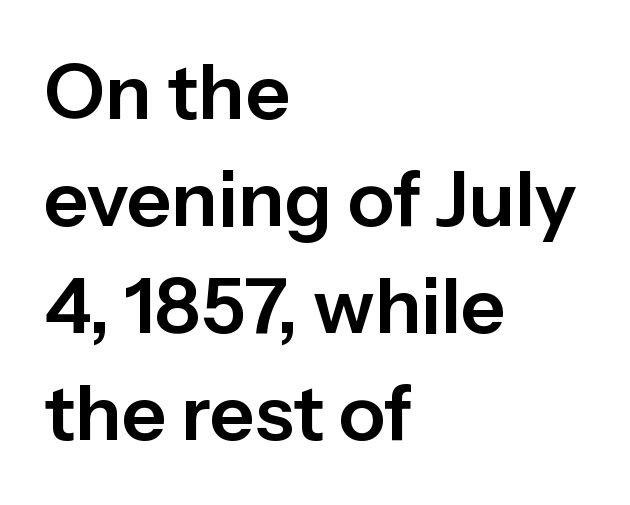
{"serif": "no", "italic": "no", "width": "normal", "stroke_contrast": "low", "x_height": "medium", "monospaced": "no", "underline": "no", "align": "left", "line_spacing": "normal", "line_spacing_ratio": 1.39, "letter_spacing": "normal", "letter_spacing_em": 0.0, "glyph_px": 77}
